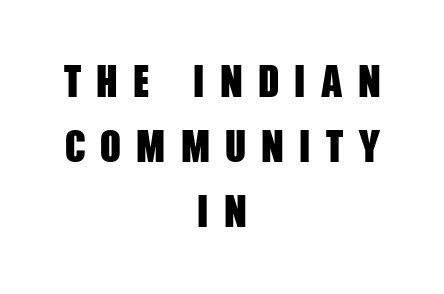
Bold? Absolutely — the strokes are thick and heavy. The letters advance in unequal steps, a hallmark of proportional type. Every row of glyphs is offset so its center matches the block's center. Quick note: underline off. The lines sit at an ordinary, default distance from one another.
